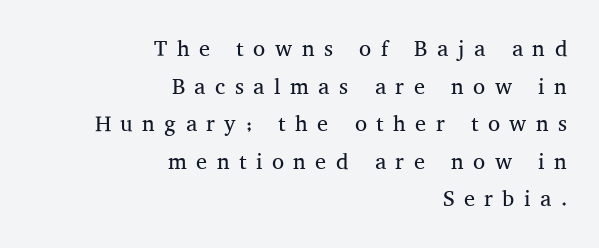
The ragged edge is on the left, which tells us the setting is flush right. The baseline area is clear. Designer's note — italics off, roman on. The horizontal fit of the characters is loose and conspicuously gappy. The strokes carry an ordinary text weight at most.
